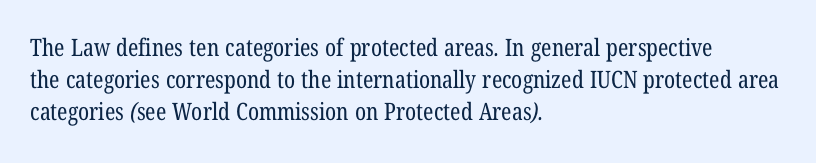
Q: Is the text bold? A: No.
Q: Is the text underlined? A: No.
Q: How is the paragraph aligned? A: Left-aligned.
Q: Is the spacing between letters normal or unusually wide? A: Normal.
Q: Is the spacing between lines tight, normal or loose? A: Normal.
